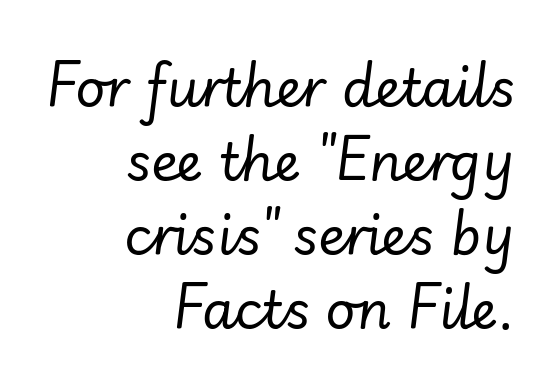
Q: Is the text bold? A: No.
Q: Is the text italic (slanted)? A: Yes, it leans right by about 7 degrees.
Q: Is the text underlined? A: No.
Q: How is the paragraph aligned? A: Right-aligned.
Q: Is the spacing between letters normal or unusually wide? A: Normal.
Q: Is the spacing between lines tight, normal or loose? A: Normal.
Q: Width (condensed, normal, or wide)? A: Normal.
Q: Stroke contrast? A: Low.
Q: x-height? A: Small.
Q: Monospaced? A: No.
